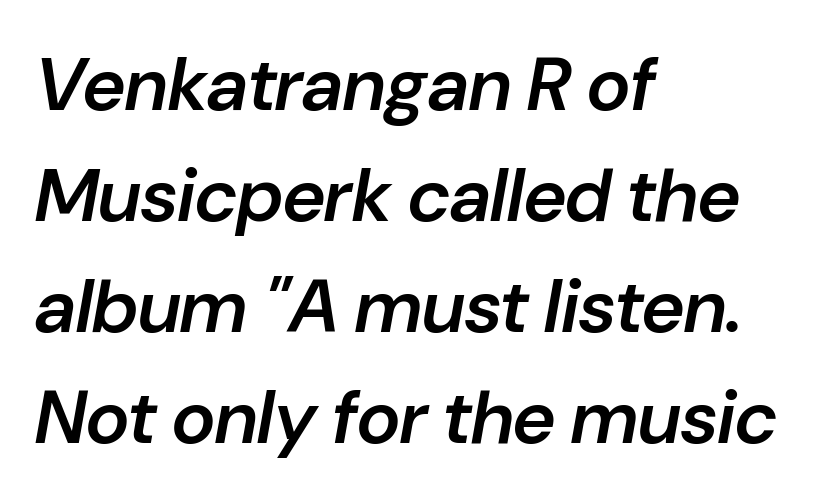
Q: Is the text bold? A: Semi-bold.
Q: Is the text italic (slanted)? A: Yes, it leans right by about 10 degrees.
Q: Is the text underlined? A: No.
Q: How is the paragraph aligned? A: Left-aligned.
Q: Is the spacing between letters normal or unusually wide? A: Normal.
Q: Is the spacing between lines tight, normal or loose? A: Normal.
Q: Width (condensed, normal, or wide)? A: Normal.
Q: Stroke contrast? A: Low.
Q: x-height? A: Medium.
Q: Monospaced? A: No.
